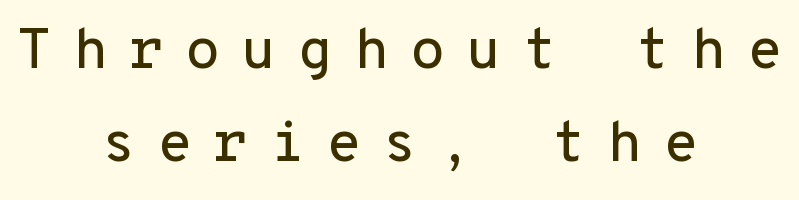
Q: Is the text italic (slanted)? A: No, it is upright.
Q: Is the typeface a serif or a sans-serif typeface? A: Sans-serif.
Q: Is the text underlined? A: No.
Q: How is the paragraph aligned? A: Centered.
Q: Is the spacing between letters normal or unusually wide? A: Unusually wide.
Q: Is the spacing between lines tight, normal or loose? A: Normal.
Q: Width (condensed, normal, or wide)? A: Normal.
Q: Stroke contrast? A: Low.
Q: x-height? A: Medium.
Q: Monospaced? A: Yes.
